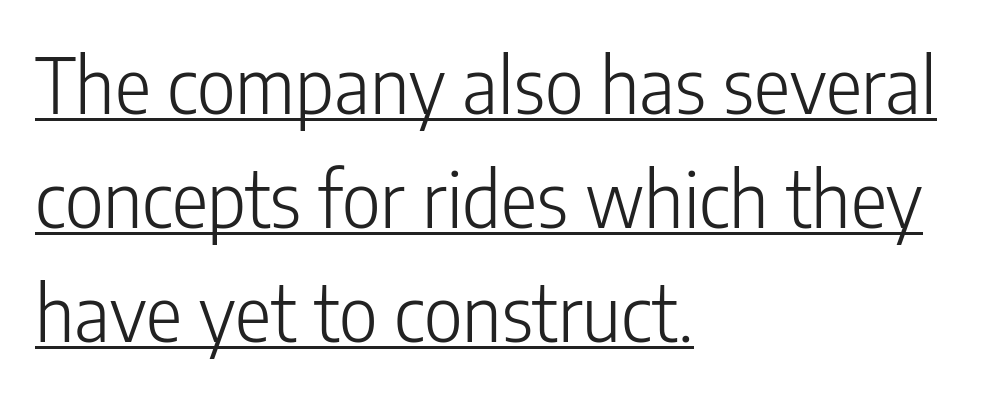
{"serif": "no", "italic": "no", "bold": "no", "weight": "light", "width": "condensed", "stroke_contrast": "low", "x_height": "medium", "monospaced": "no", "underline": "yes", "align": "left", "line_spacing": "normal", "line_spacing_ratio": 1.5, "letter_spacing": "normal", "letter_spacing_em": 0.0, "glyph_px": 76}
